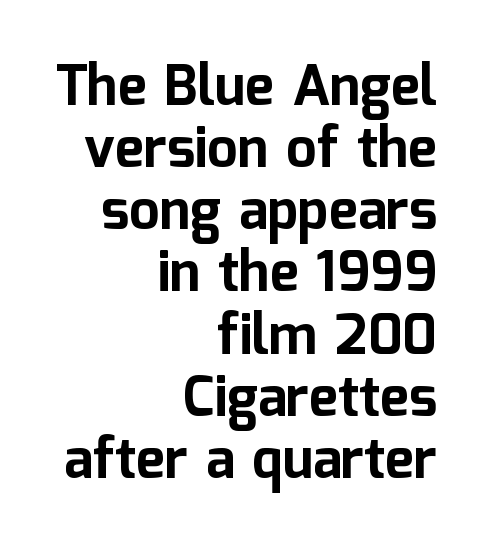
Each word holds together tightly as a unit, with standard inter-letter gaps. On the weight axis this lands at bold, roughly 700. Any mark beneath the type? The region is blank. Typeset ragged left — the right edge is the straight one. Leading: reduced.
